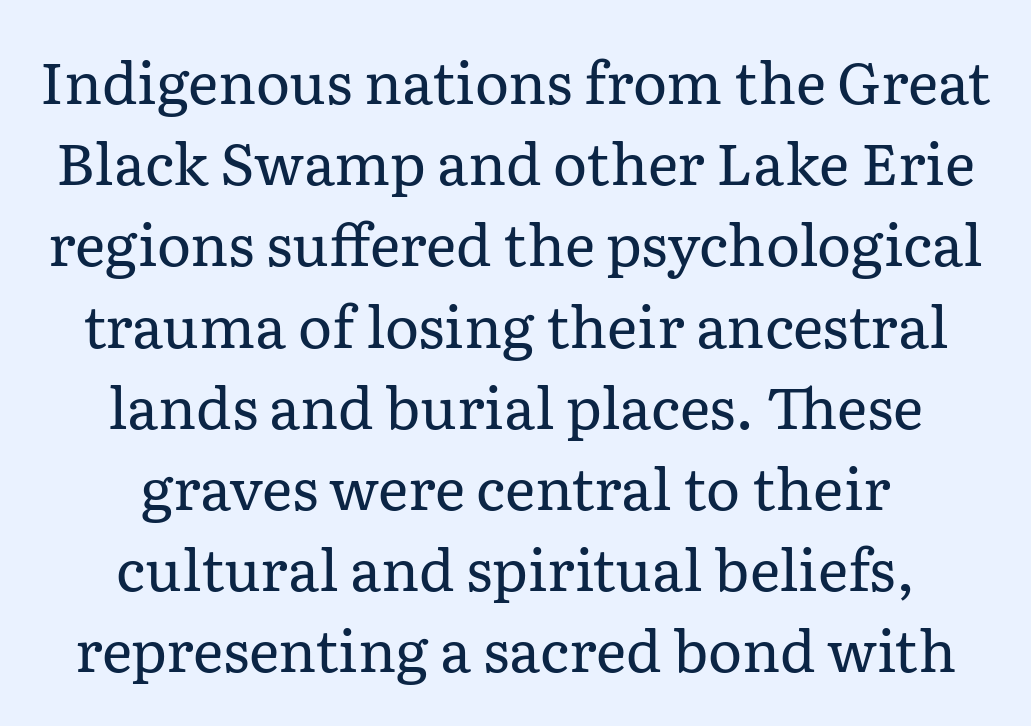
Q: Is the text bold? A: No.
Q: Is the text italic (slanted)? A: No, it is upright.
Q: Is the typeface a serif or a sans-serif typeface? A: Serif.
Q: Is the text underlined? A: No.
Q: How is the paragraph aligned? A: Centered.
Q: Is the spacing between letters normal or unusually wide? A: Normal.
Q: Is the spacing between lines tight, normal or loose? A: Normal.
Q: Width (condensed, normal, or wide)? A: Normal.
Q: Stroke contrast? A: Low.
Q: x-height? A: Medium.
Q: Monospaced? A: No.
